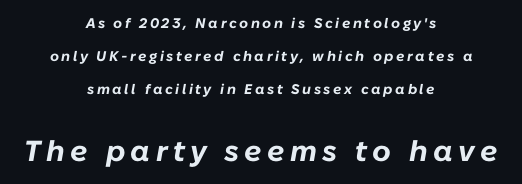
Q: Is the text bold? A: Yes.
Q: Is the text italic (slanted)? A: Yes, it leans right by about 10 degrees.
Q: Is the text underlined? A: No.
Q: How is the paragraph aligned? A: Centered.
Q: Is the spacing between lines tight, normal or loose? A: Loose.
Q: Which block of text is set in a larger size, the first (top) or the second (bottom)? A: The second (bottom) one.
Q: Width (condensed, normal, or wide)? A: Normal.
Q: Stroke contrast? A: Low.
Q: x-height? A: Medium.
Q: Monospaced? A: No.
